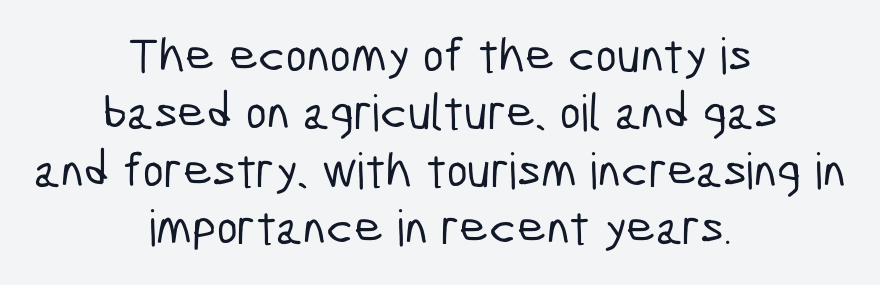
Q: Is the typeface a serif or a sans-serif typeface? A: Sans-serif.
Q: Is the text underlined? A: No.
Q: How is the paragraph aligned? A: Centered.
Q: Is the spacing between letters normal or unusually wide? A: Normal.
Q: Is the spacing between lines tight, normal or loose? A: Tight.
Q: Width (condensed, normal, or wide)? A: Condensed.
Q: Stroke contrast? A: Low.
Q: x-height? A: Medium.
Q: Monospaced? A: No.
